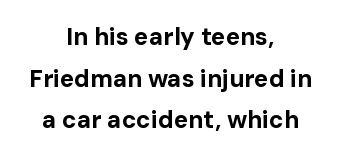
The image shows 24 px bold type, upright; set centered, line spacing 1.73x, normal letter spacing, not underlined.
